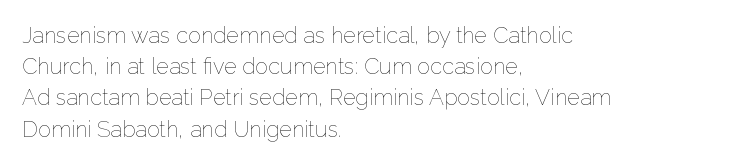
The image shows 22 px text type, upright; set left-aligned, normal line spacing (1.42x), normal letter spacing, not underlined.
